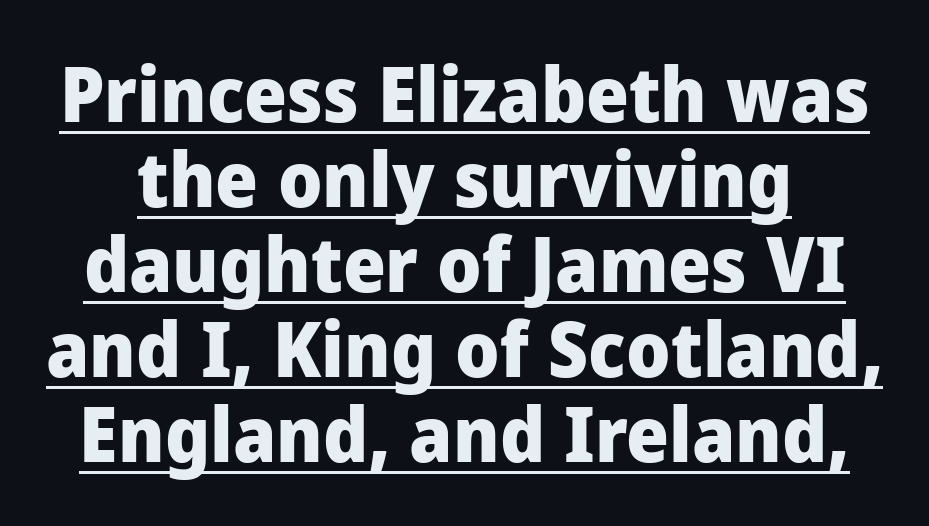
Italic: no, the glyphs are upright roman. These lines are rendered in a variable-pitch font. A typesetter would label this face a sans. Heft: maximum for text — a bold. Baseline-to-baseline distance is barely more than the letter height.
